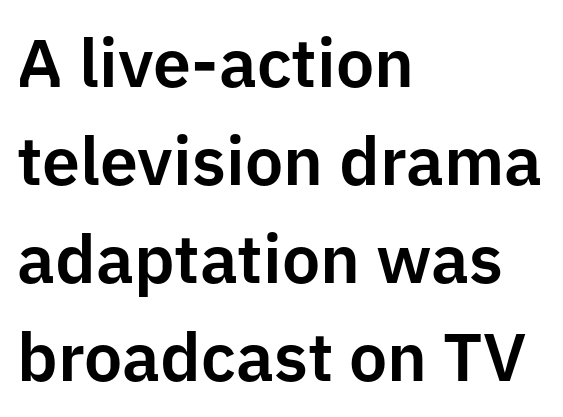
{"serif": "no", "italic": "no", "width": "normal", "stroke_contrast": "low", "x_height": "medium", "monospaced": "no", "underline": "no", "align": "left", "line_spacing": "normal", "line_spacing_ratio": 1.44, "letter_spacing": "normal", "letter_spacing_em": 0.0, "glyph_px": 68}
